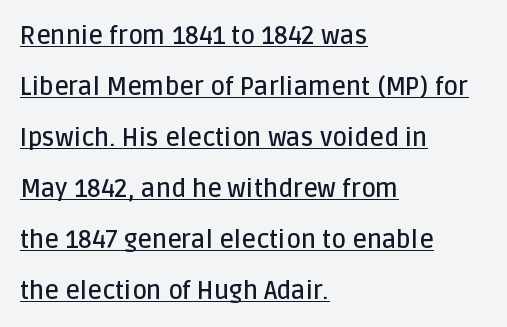
Widely set lines give the paragraph a tall, airy silhouette. Students, note that the glyphs here touch the page at normal intervals. All the whitespace from short lines collects on the right. Compared with undecorated copy, this sample adds a rule below the words.
